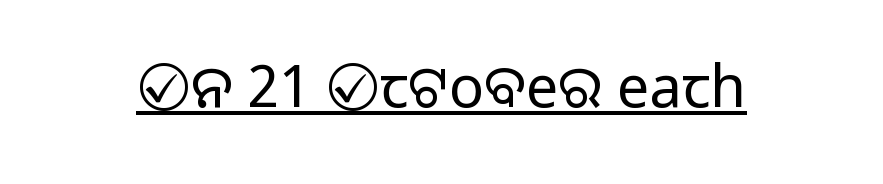
Stems and bowls with no extra thickness — not bold. Is this a fixed-width face? No — the glyphs have proportional, varying widths. Is this a sans? Yes — the strokes have no serifs. Students, note that the glyphs here touch the page at normal intervals.
